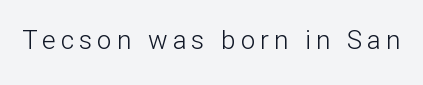
The image shows 26 px text type, upright; set not underlined.
